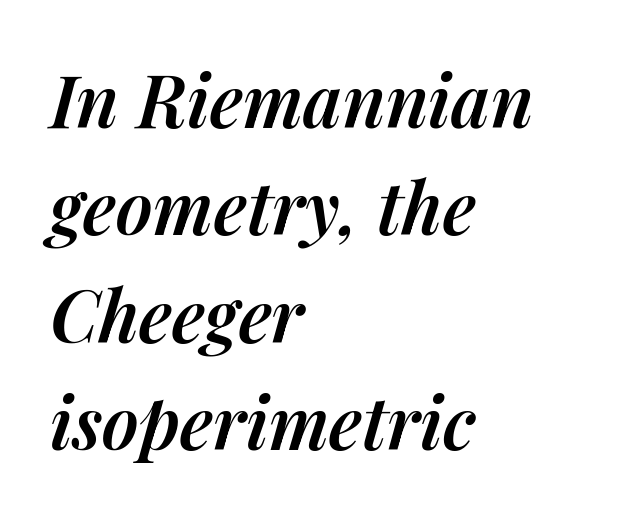
{"italic": "yes", "lean": "right", "slant_degrees": 14, "bold": "semi", "weight": "semibold", "width": "normal", "stroke_contrast": "medium", "x_height": "medium", "monospaced": "no", "underline": "no", "align": "left", "line_spacing": "normal", "line_spacing_ratio": 1.49, "letter_spacing": "normal", "letter_spacing_em": 0.0, "glyph_px": 72}
